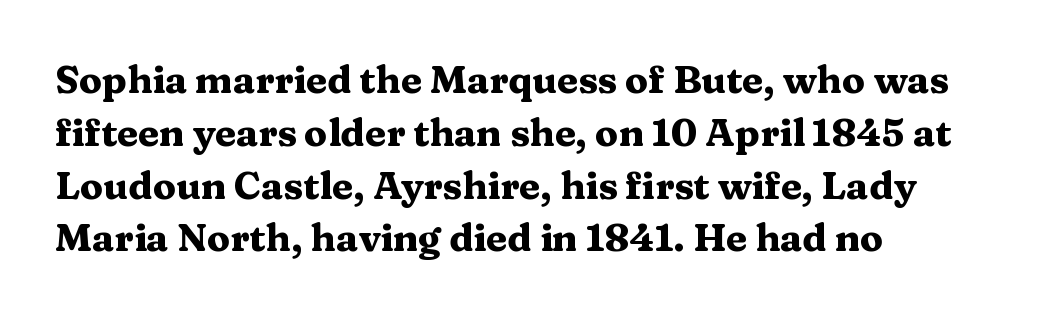
Q: Is the text bold? A: Yes.
Q: Is the text italic (slanted)? A: No, it is upright.
Q: Is the typeface a serif or a sans-serif typeface? A: Serif.
Q: Is the text underlined? A: No.
Q: How is the paragraph aligned? A: Left-aligned.
Q: Is the spacing between letters normal or unusually wide? A: Normal.
Q: Is the spacing between lines tight, normal or loose? A: Normal.
Q: Width (condensed, normal, or wide)? A: Wide.
Q: Stroke contrast? A: Medium.
Q: x-height? A: Medium.
Q: Monospaced? A: No.
